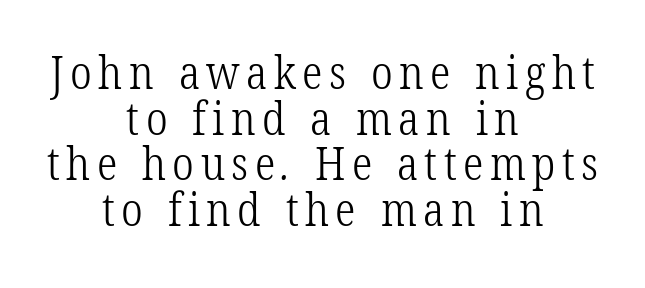
Check under the words: just untouched page. This sample has the flowing, uneven cadence of proportional lettering. The letters look calm and open, with moderate or lighter stems. Horizontal bands of white between lines are thin slivers. Small tapered or slab feet sit at the stroke ends, so this counts as serif.
